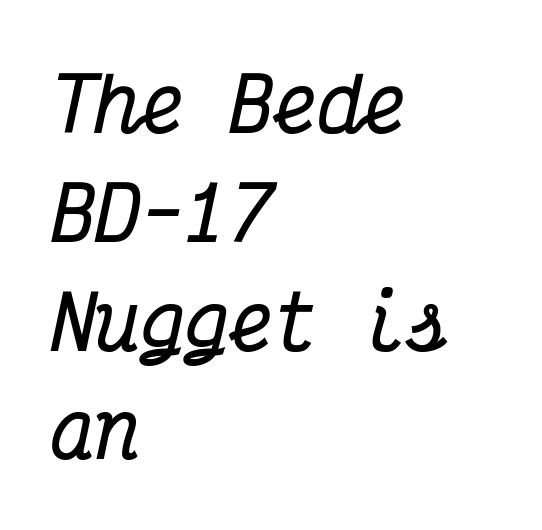
The image shows 74 px bold, condensed serif type, italic (leaning right), monospaced; set left-aligned, normal line spacing (1.47x), normal letter spacing, not underlined; medium stroke contrast and a medium x-height.
